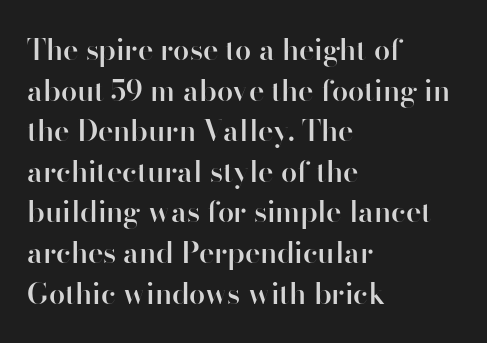
{"serif": "no", "italic": "no", "bold": "semi", "weight": "semibold", "width": "normal", "stroke_contrast": "high", "x_height": "small", "monospaced": "no", "underline": "no", "align": "left", "line_spacing": "normal", "line_spacing_ratio": 1.4, "letter_spacing": "normal", "letter_spacing_em": 0.0, "glyph_px": 29}
